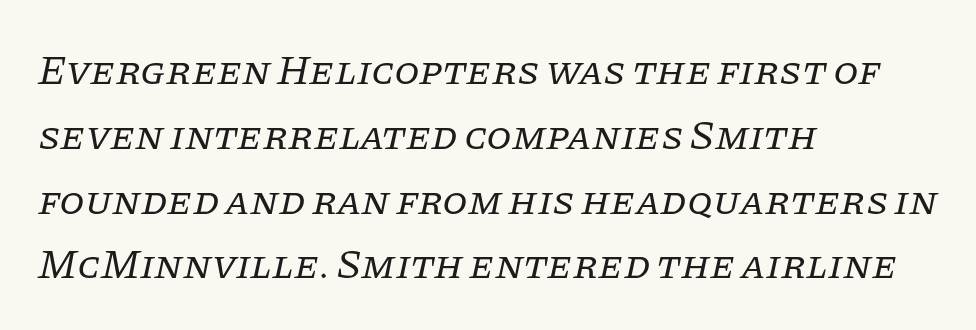
The image shows 41 px regular-weight serif type, italic (leaning right); set left-aligned, normal line spacing (1.58x), normal letter spacing, not underlined; low stroke contrast and a large x-height.
